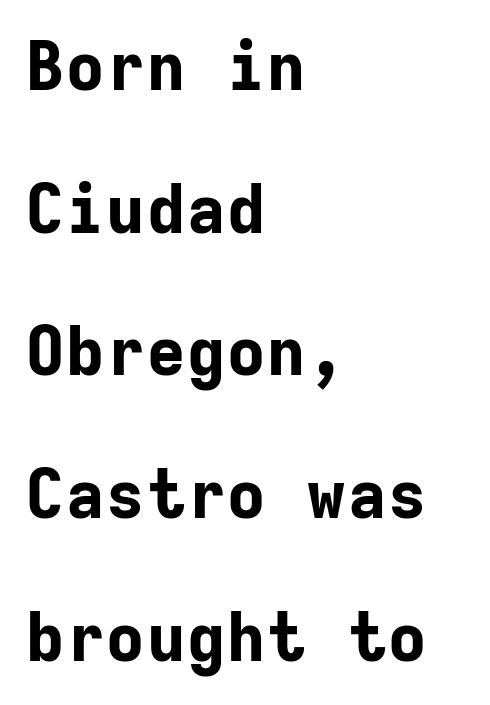
You could count columns in this text — the font is strictly monospaced. The rendering uses a bold face; every stroke is thick and dark. This rendering employs a face without finishing strokes, i.e., a sans-serif. Nobody drew a line under any word here. Summary of vertical rhythm: relaxed, with wide interline spacing. Caption: standard tracking, unaltered.
